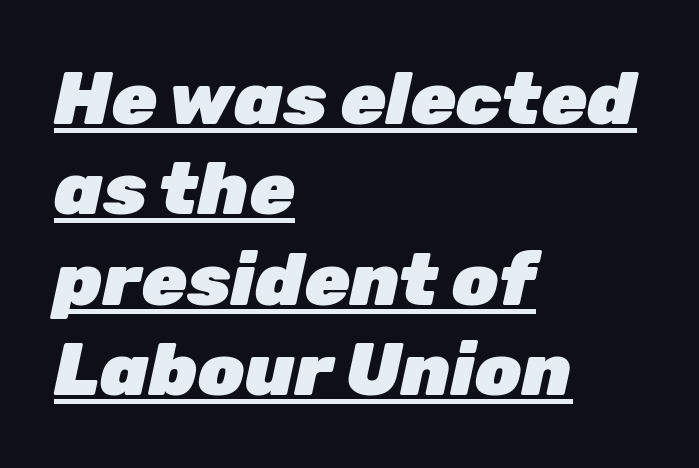
The image shows 74 px heavy type, italic (leaning right); set left-aligned, line spacing 1.22x, normal letter spacing, underlined; low stroke contrast and a medium x-height.
